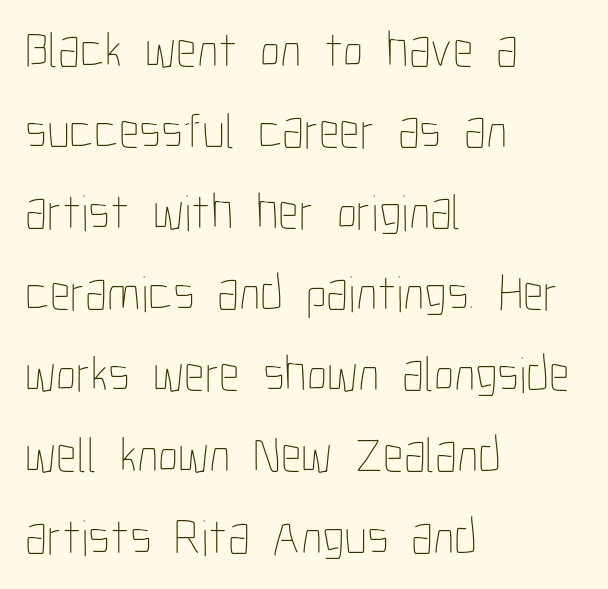
Q: Is the text bold? A: No.
Q: Is the text italic (slanted)? A: No, it is upright.
Q: Is the text underlined? A: No.
Q: How is the paragraph aligned? A: Left-aligned.
Q: Is the spacing between letters normal or unusually wide? A: Normal.
Q: Is the spacing between lines tight, normal or loose? A: Normal.
Q: Width (condensed, normal, or wide)? A: Condensed.
Q: Stroke contrast? A: Low.
Q: x-height? A: Medium.
Q: Monospaced? A: No.
